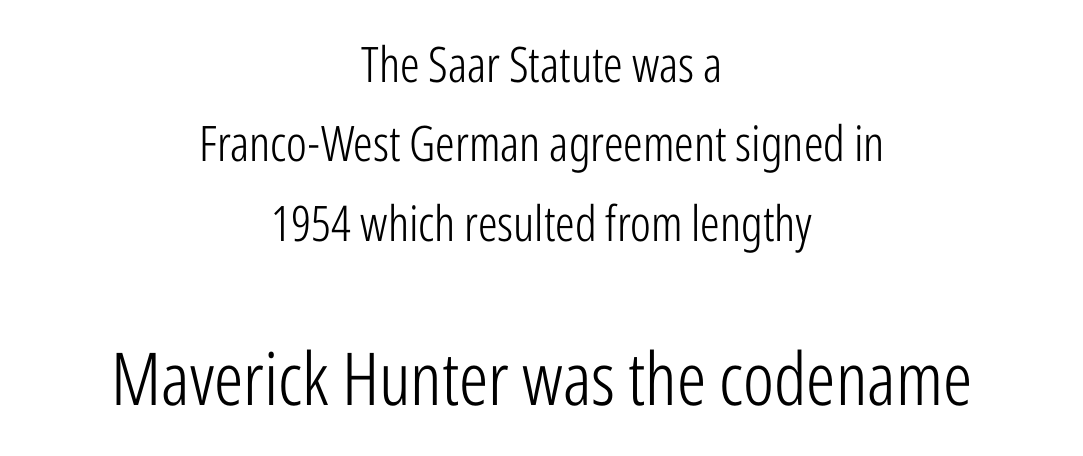
The image shows 73 px light, condensed sans-serif type, upright; set centered, normal line spacing (1.62x), normal letter spacing, not underlined; the second (bottom) block is 1.49x larger; low stroke contrast and a medium x-height.
